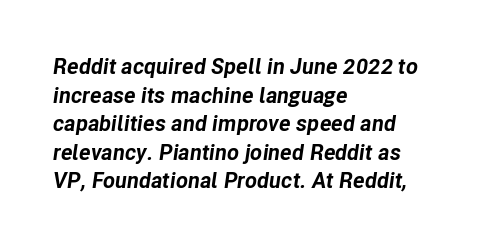
The image shows 22 px bold type, italic (leaning right); set left-aligned, normal line spacing (1.3x), normal letter spacing, not underlined.
